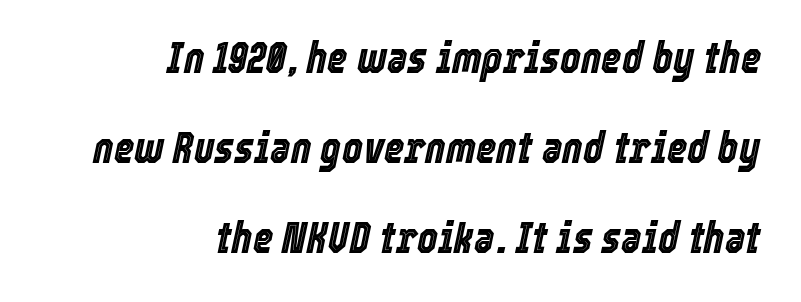
{"italic": "yes", "lean": "right", "slant_degrees": 12, "width": "condensed", "x_height": "medium", "monospaced": "no", "underline": "no", "align": "right", "line_spacing": "loose", "line_spacing_ratio": 2.04, "letter_spacing": "normal", "letter_spacing_em": 0.0, "glyph_px": 44}
